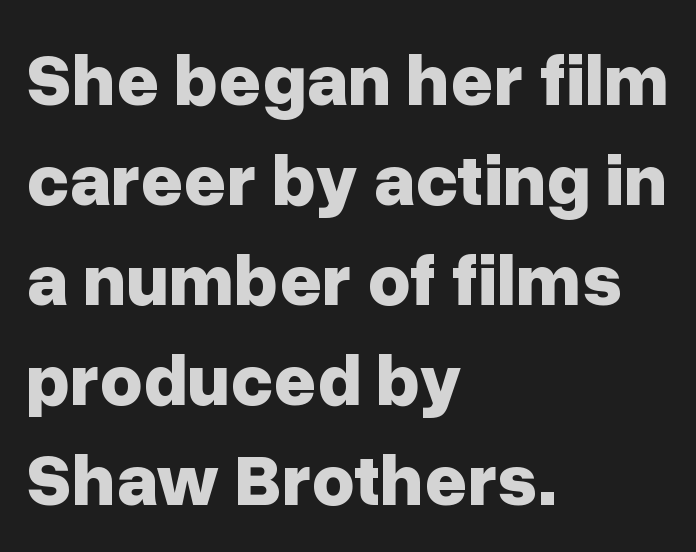
The image shows 74 px bold sans-serif type, upright; set left-aligned, normal line spacing (1.35x), normal letter spacing, not underlined; low stroke contrast and a medium x-height.
